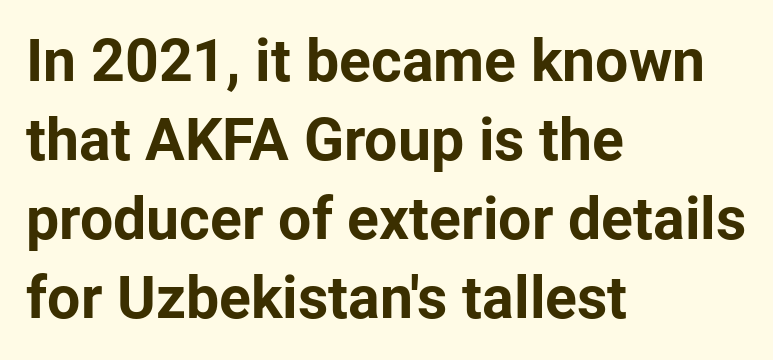
Q: Is the text bold? A: Yes.
Q: Is the text italic (slanted)? A: No, it is upright.
Q: Is the typeface a serif or a sans-serif typeface? A: Sans-serif.
Q: Is the text underlined? A: No.
Q: How is the paragraph aligned? A: Left-aligned.
Q: Is the spacing between letters normal or unusually wide? A: Normal.
Q: Is the spacing between lines tight, normal or loose? A: Normal.
Q: Width (condensed, normal, or wide)? A: Normal.
Q: Stroke contrast? A: Low.
Q: x-height? A: Medium.
Q: Monospaced? A: No.
